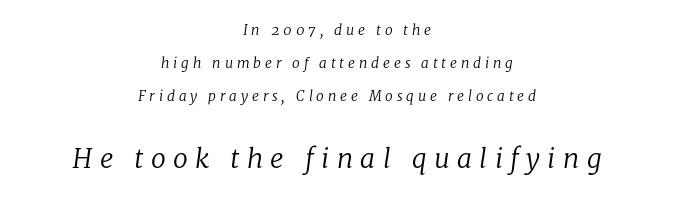
Q: Is the text bold? A: No.
Q: Is the text italic (slanted)? A: Yes, it leans right by about 8 degrees.
Q: Is the text underlined? A: No.
Q: How is the paragraph aligned? A: Centered.
Q: Is the spacing between letters normal or unusually wide? A: Unusually wide.
Q: Is the spacing between lines tight, normal or loose? A: Loose.
Q: Which block of text is set in a larger size, the first (top) or the second (bottom)? A: The second (bottom) one.
